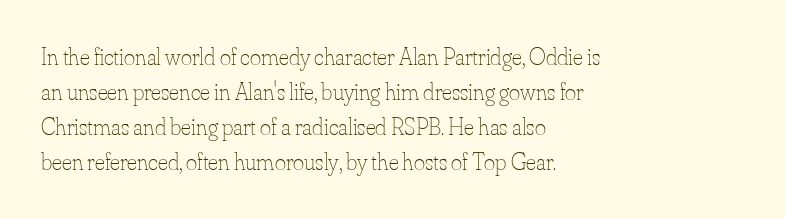
Q: Is the text bold? A: No.
Q: Is the text italic (slanted)? A: No, it is upright.
Q: Is the text underlined? A: No.
Q: How is the paragraph aligned? A: Left-aligned.
Q: Is the spacing between letters normal or unusually wide? A: Normal.
Q: Is the spacing between lines tight, normal or loose? A: Normal.
